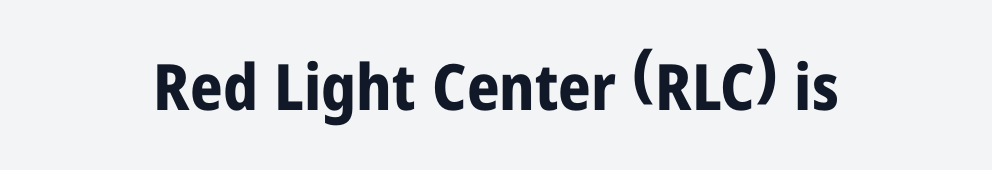
The image shows 64 px bold, condensed sans-serif type, upright; set normal letter spacing, not underlined; low stroke contrast and a medium x-height.
